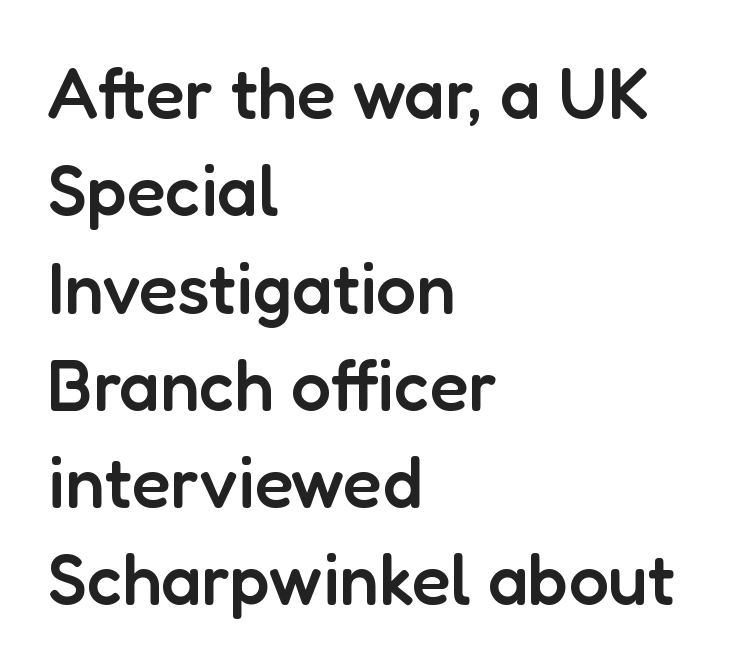
{"serif": "no", "italic": "no", "bold": "semi", "weight": "semibold", "width": "normal", "stroke_contrast": "low", "x_height": "medium", "monospaced": "no", "underline": "no", "align": "left", "line_spacing": "normal", "line_spacing_ratio": 1.37, "letter_spacing": "normal", "letter_spacing_em": 0.0, "glyph_px": 71}
